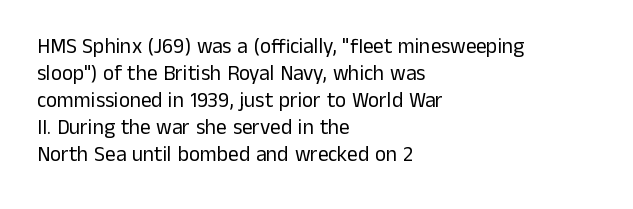
{"italic": "no", "bold": "no", "underline": "no", "align": "left", "line_spacing": "normal", "line_spacing_ratio": 1.29, "letter_spacing": "normal", "letter_spacing_em": 0.0, "glyph_px": 21}
